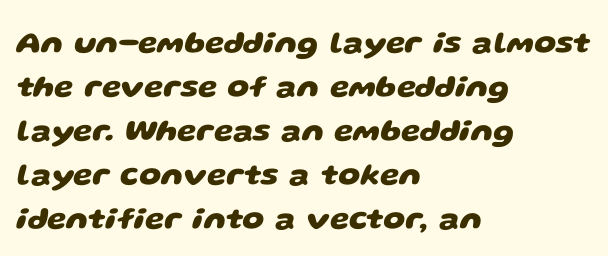
{"serif": "no", "bold": "yes", "weight": "heavy", "width": "wide", "stroke_contrast": "low", "x_height": "large", "monospaced": "no", "underline": "no", "align": "left", "line_spacing": "normal", "line_spacing_ratio": 1.42, "letter_spacing": "normal", "letter_spacing_em": 0.0, "glyph_px": 31}
